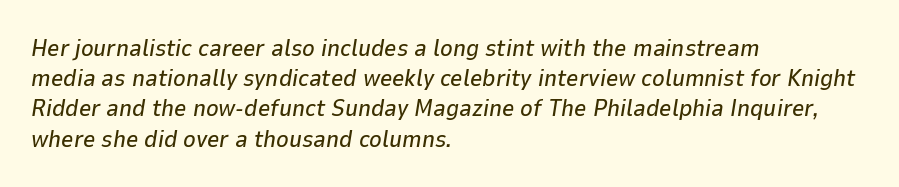
The image shows 24 px text type, italic (leaning right); set left-aligned, normal line spacing (1.26x), normal letter spacing, not underlined.
